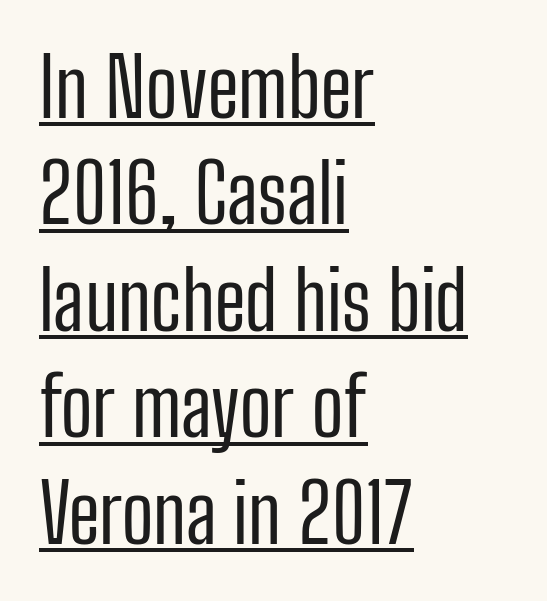
Q: Is the text bold? A: No.
Q: Is the text italic (slanted)? A: No, it is upright.
Q: Is the typeface a serif or a sans-serif typeface? A: Sans-serif.
Q: Is the text underlined? A: Yes.
Q: How is the paragraph aligned? A: Left-aligned.
Q: Is the spacing between letters normal or unusually wide? A: Normal.
Q: Is the spacing between lines tight, normal or loose? A: Normal.
Q: Width (condensed, normal, or wide)? A: Condensed.
Q: Stroke contrast? A: Low.
Q: x-height? A: Medium.
Q: Monospaced? A: No.
